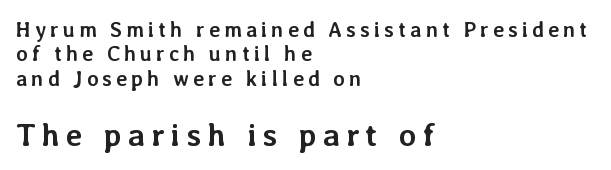
{"italic": "no", "bold": "yes", "weight": "semibold", "width": "normal", "stroke_contrast": "low", "x_height": "medium", "monospaced": "no", "underline": "no", "align": "left", "line_spacing_ratio": 1.16, "larger_block": "second", "size_ratio": 1.52, "glyph_px": 32}
